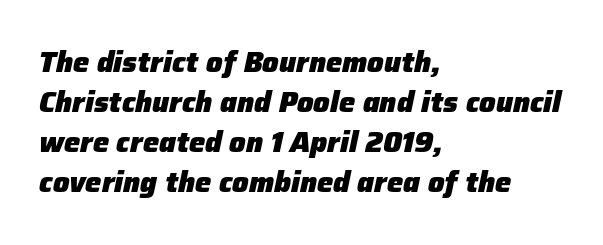
You could call the tracking neutral — neither tight nor loose. Descender tails drop into unmarked territory. The face used here is proportionally spaced, like ordinary book or web type. Short and long lines alike share a common starting point at left. The font's italic variant was chosen for this text. The font is running at its bold setting.
